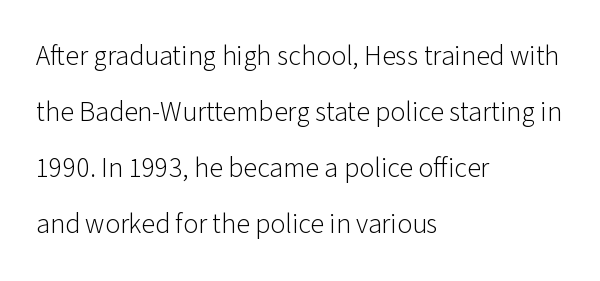
Check the space under the baseline: it is left empty. Caption: multi-line text, flush left, ragged right. This rendering employs a face without finishing strokes, i.e., a sans-serif. Do the letters lean? They stand straight. These glyphs show unthickened strokes, regular width or finer. Notice the wide empty band between every row — that's loose leading.
